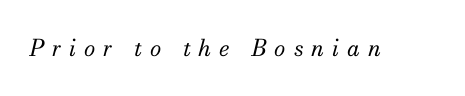
The font's italic variant was chosen for this text. Tracking here is generous; glyphs stand well apart from one another. Each row of text sits above clean, open space. Is this a heavy cut? Hardly; it is regular or lighter.
